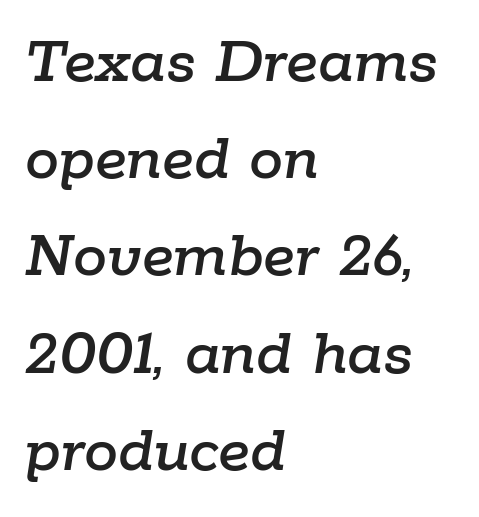
The gap between lines stays unmarked. Honestly, the row spacing looks completely unremarkable. Where is the straight margin? On the left. Do the characters align in a grid? No, the font is proportional. What stands out about the letter spacing? Nothing — it is the standard amount. Every character sits at an angle, as italics do.
